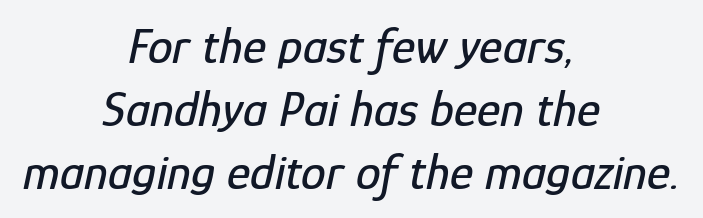
{"italic": "yes", "lean": "right", "slant_degrees": 12, "width": "condensed", "stroke_contrast": "low", "x_height": "medium", "monospaced": "no", "underline": "no", "align": "center", "line_spacing": "normal", "line_spacing_ratio": 1.26, "letter_spacing": "normal", "letter_spacing_em": 0.0, "glyph_px": 50}
